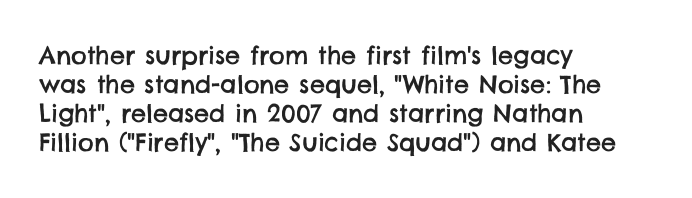
The glyphs are unaccompanied by any horizontal stroke below them. Every row of glyphs begins at an identical x-position on the left. How are the letters spaced? Ordinarily, with no added tracking.
